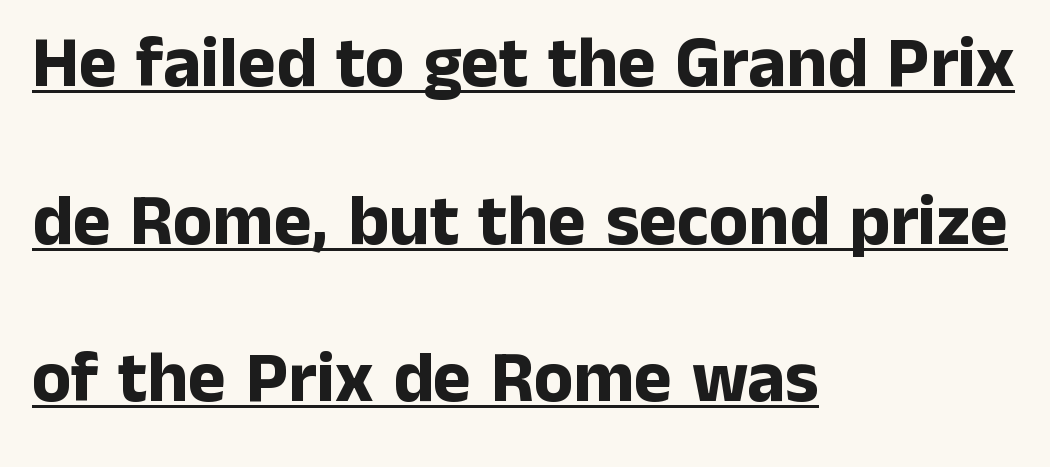
Q: Is the text bold? A: Yes.
Q: Is the text italic (slanted)? A: No, it is upright.
Q: Is the typeface a serif or a sans-serif typeface? A: Sans-serif.
Q: Is the text underlined? A: Yes.
Q: How is the paragraph aligned? A: Left-aligned.
Q: Is the spacing between letters normal or unusually wide? A: Normal.
Q: Is the spacing between lines tight, normal or loose? A: Loose.
Q: Width (condensed, normal, or wide)? A: Normal.
Q: Stroke contrast? A: Low.
Q: x-height? A: Medium.
Q: Monospaced? A: No.
